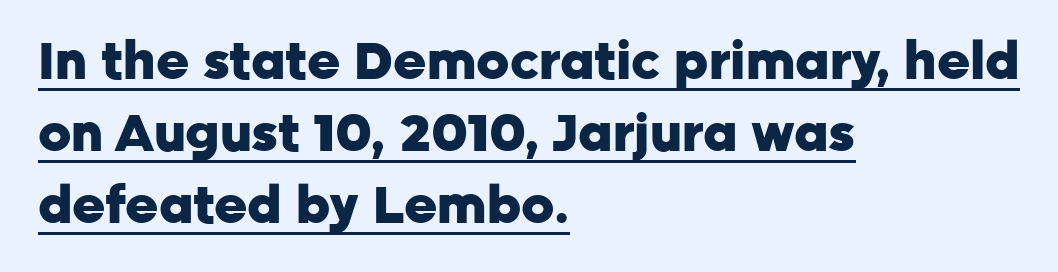
A typesetter would call this leading conventional body-copy spacing. Classification — sans serif. The letters advance in unequal steps, a hallmark of proportional type. Layout note: lines flush left. The line texture is even and compact thanks to regular tracking. Every character sits straight up, as roman type does.
